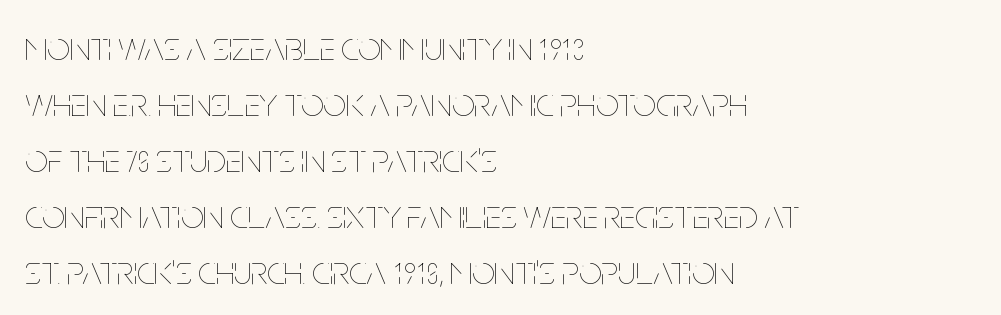
Q: Is the text bold? A: No.
Q: Is the text italic (slanted)? A: No, it is upright.
Q: Is the text underlined? A: No.
Q: How is the paragraph aligned? A: Left-aligned.
Q: Is the spacing between letters normal or unusually wide? A: Normal.
Q: Is the spacing between lines tight, normal or loose? A: Normal.
Q: Width (condensed, normal, or wide)? A: Condensed.
Q: Stroke contrast? A: Low.
Q: x-height? A: Large.
Q: Monospaced? A: No.
